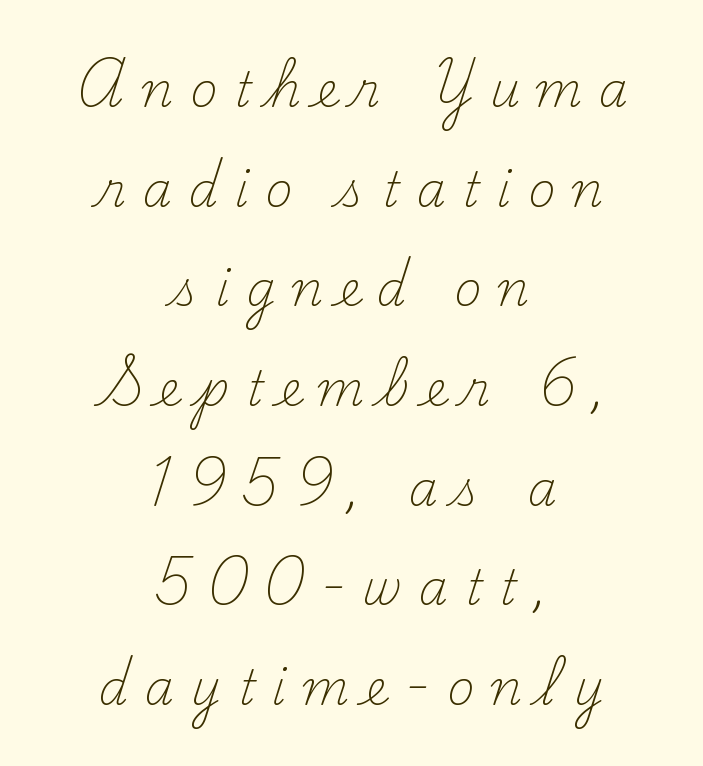
The strokes carry an ordinary text weight at most. Bare-footed words on every line. Is this a fixed-width face? No — the glyphs have proportional, varying widths.
